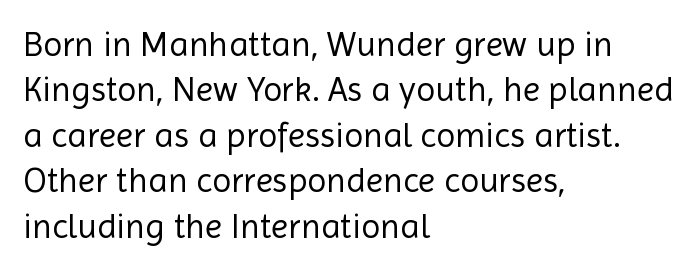
{"serif": "no", "italic": "no", "bold": "no", "weight": "regular", "width": "normal", "x_height": "medium", "monospaced": "no", "underline": "no", "align": "left", "line_spacing": "normal", "line_spacing_ratio": 1.3, "letter_spacing": "normal", "letter_spacing_em": 0.0, "glyph_px": 35}
